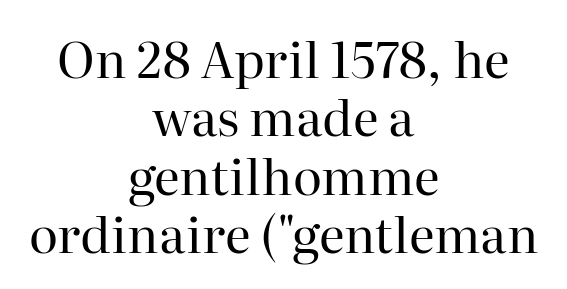
The text block is weighted toward neither margin, spreading evenly from the middle. Every character sits straight up, as roman type does. This rendering features lettering with no underline. This sample uses a serif face. Between one letter and the next there's only the usual sliver of space.
